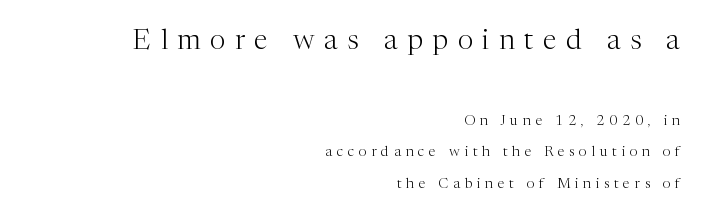
Q: Is the text bold? A: No.
Q: Is the text italic (slanted)? A: No, it is upright.
Q: Is the typeface a serif or a sans-serif typeface? A: Serif.
Q: Is the text underlined? A: No.
Q: How is the paragraph aligned? A: Right-aligned.
Q: Is the spacing between letters normal or unusually wide? A: Unusually wide.
Q: Is the spacing between lines tight, normal or loose? A: Loose.
Q: Which block of text is set in a larger size, the first (top) or the second (bottom)? A: The first (top) one.
Q: Width (condensed, normal, or wide)? A: Normal.
Q: Stroke contrast? A: Medium.
Q: x-height? A: Medium.
Q: Monospaced? A: No.
